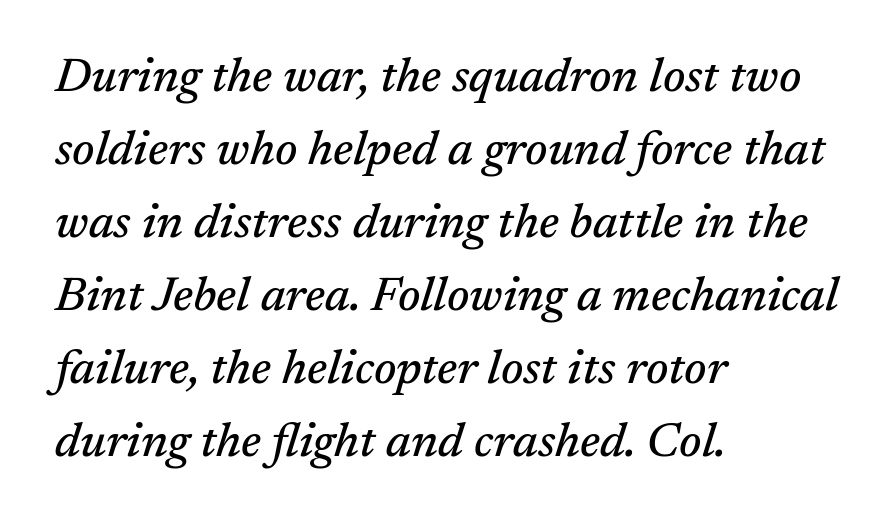
Q: Is the text italic (slanted)? A: Yes, it leans right by about 17 degrees.
Q: Is the typeface a serif or a sans-serif typeface? A: Serif.
Q: Is the text underlined? A: No.
Q: How is the paragraph aligned? A: Left-aligned.
Q: Is the spacing between letters normal or unusually wide? A: Normal.
Q: Is the spacing between lines tight, normal or loose? A: Normal.
Q: Width (condensed, normal, or wide)? A: Normal.
Q: Stroke contrast? A: Medium.
Q: x-height? A: Medium.
Q: Monospaced? A: No.
